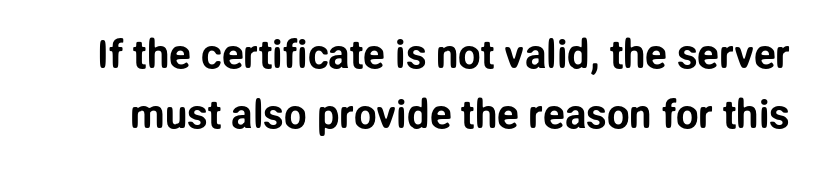
{"serif": "no", "italic": "no", "width": "normal", "stroke_contrast": "low", "x_height": "medium", "monospaced": "no", "underline": "no", "line_spacing": "normal", "line_spacing_ratio": 1.5, "letter_spacing": "normal", "letter_spacing_em": 0.0, "glyph_px": 40}
